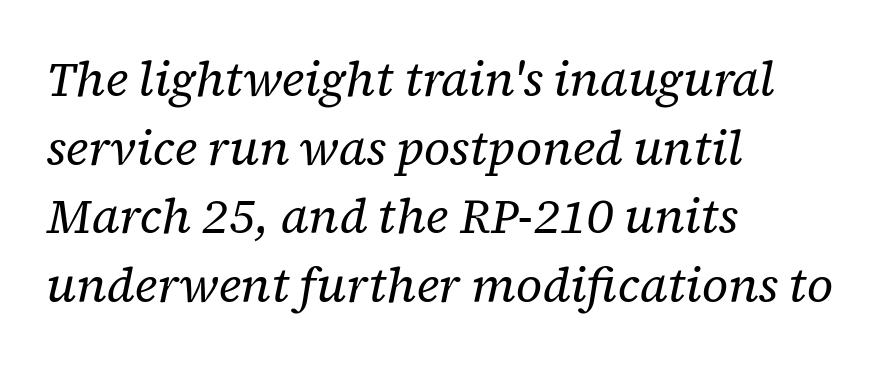
The image shows 48 px regular-weight serif type, italic (leaning right); set left-aligned, normal line spacing (1.43x), normal letter spacing, not underlined; low stroke contrast and a medium x-height.
